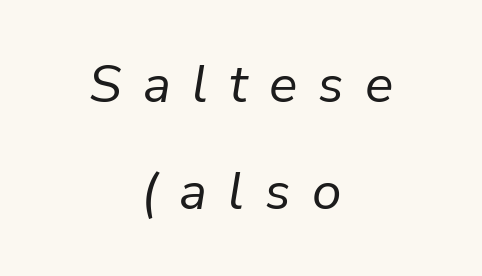
The image shows 53 px regular-weight type, italic (leaning right); set centered, loose line spacing (2.01x), unusually wide letter spacing (+0.4 em), not underlined; low stroke contrast and a medium x-height.
